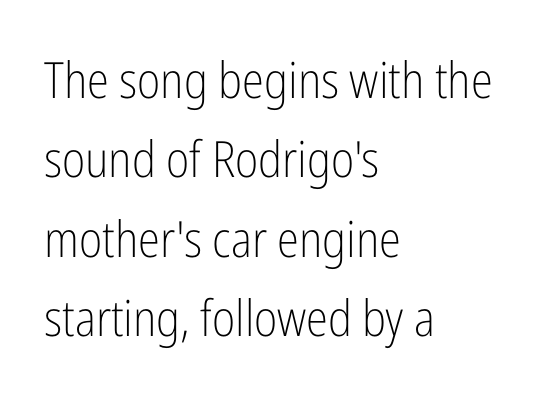
The image shows 50 px light, condensed sans-serif type, upright; set left-aligned, normal line spacing (1.59x), normal letter spacing, not underlined; low stroke contrast and a medium x-height.
